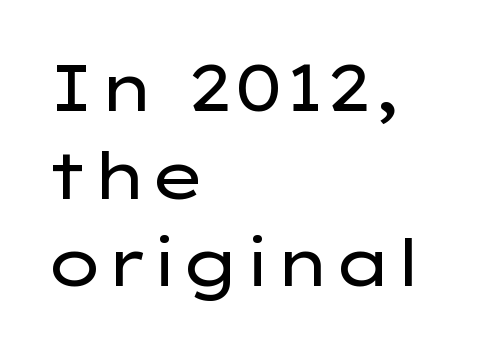
Q: Is the text bold? A: No.
Q: Is the text italic (slanted)? A: No, it is upright.
Q: Is the typeface a serif or a sans-serif typeface? A: Sans-serif.
Q: Is the text underlined? A: No.
Q: How is the paragraph aligned? A: Left-aligned.
Q: Is the spacing between letters normal or unusually wide? A: Normal.
Q: Is the spacing between lines tight, normal or loose? A: Normal.
Q: Width (condensed, normal, or wide)? A: Wide.
Q: Stroke contrast? A: Low.
Q: x-height? A: Medium.
Q: Monospaced? A: No.
